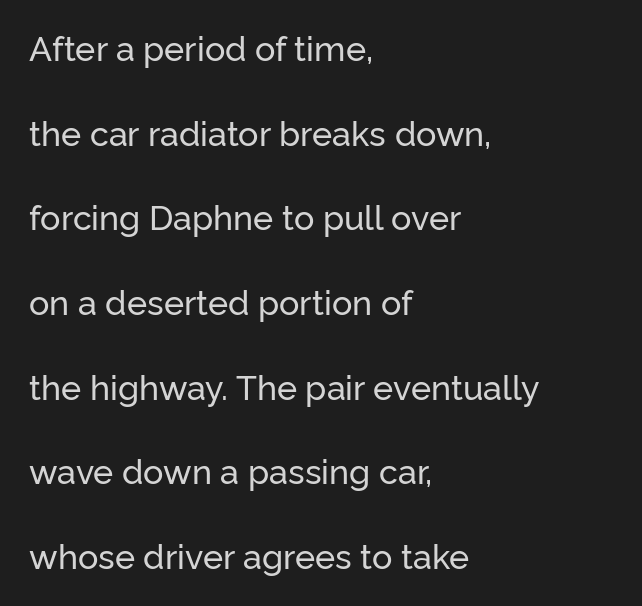
Does the lettering tilt? It doesn't — this is upright. Unlike a traditional serif, this face leaves its strokes unadorned. A typesetter would call this zero additional tracking. The space between consecutive lines is lavish. The zone under the glyphs is completely vacant.
